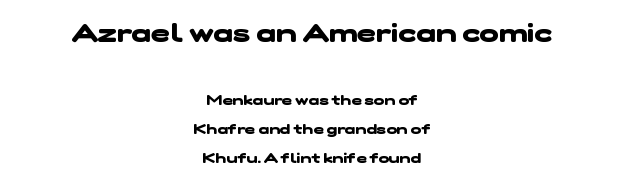
The image shows 26 px bold type; set centered, loose line spacing (2.07x), normal letter spacing, not underlined; the first (top) block is 1.86x larger.
